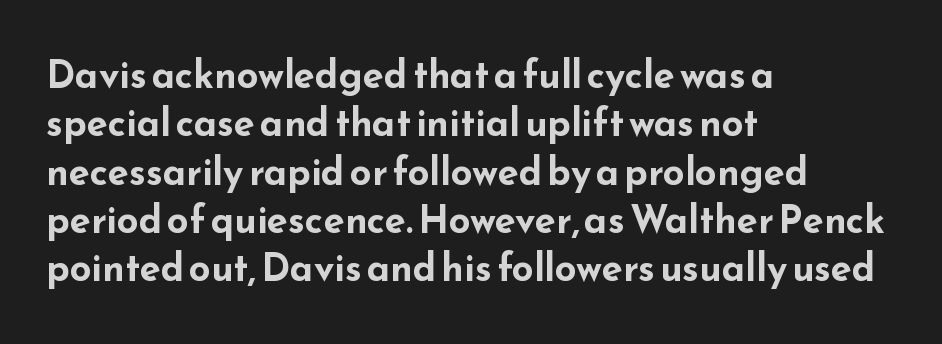
This is heavy type, rendered in bold. Each row of text sits above clean, open space. Notice how descenders clear the ascenders below comfortably — that's standard leading. The passage shown is typed in a proportional face where columns would drift. Tracking here is standard; glyphs follow each other at the usual distance. The typeface chosen for these lines omits serifs.
